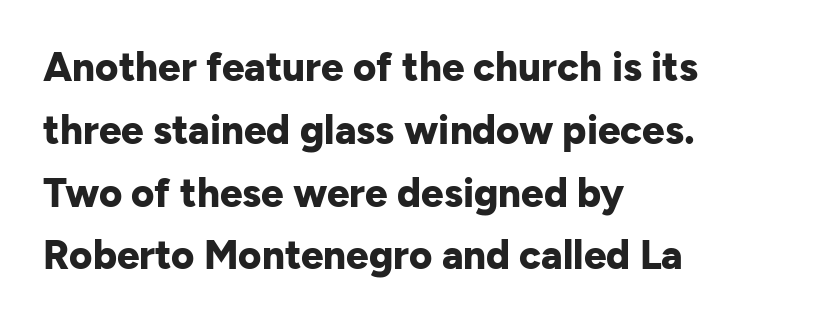
Reading down the block, your eye returns to a fixed left position each line. The glyphs have the mass of a bold cut. The rendering uses a moderate line-height, typical for paragraphs. It's the straight-up-and-down kind of type. Regarding serifs, this sample does without them. Tracking here is standard; glyphs follow each other at the usual distance.
